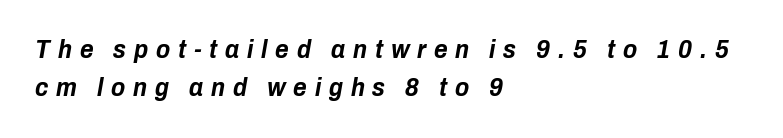
The image shows 26 px bold type, italic (leaning right); set left-aligned, normal line spacing (1.48x), unusually wide letter spacing (+0.3 em), not underlined.
